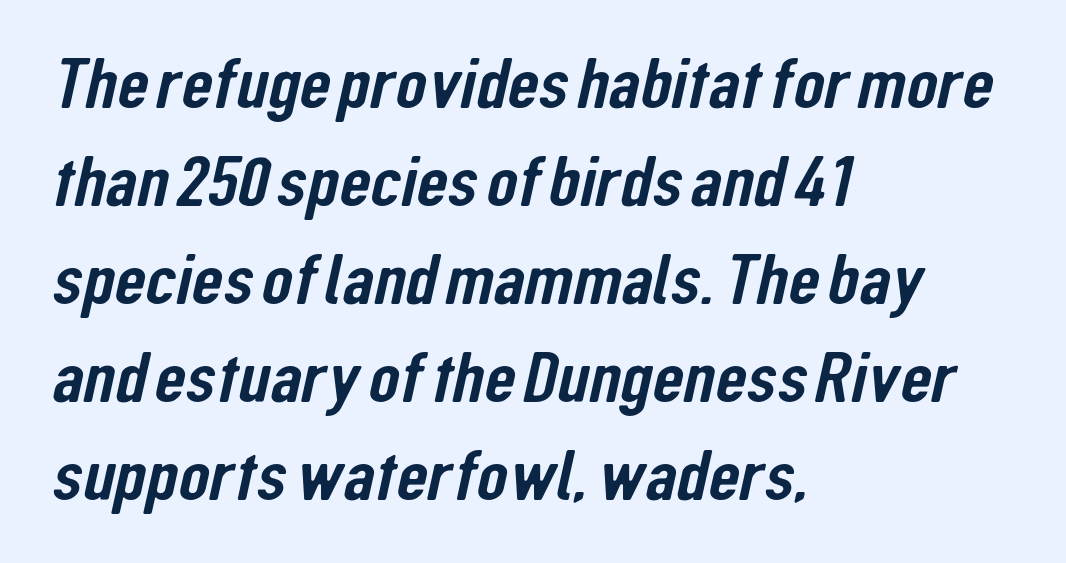
Q: Is the typeface a serif or a sans-serif typeface? A: Sans-serif.
Q: Is the text underlined? A: No.
Q: How is the paragraph aligned? A: Left-aligned.
Q: Is the spacing between letters normal or unusually wide? A: Normal.
Q: Is the spacing between lines tight, normal or loose? A: Normal.
Q: Width (condensed, normal, or wide)? A: Condensed.
Q: Stroke contrast? A: Low.
Q: x-height? A: Medium.
Q: Monospaced? A: No.
